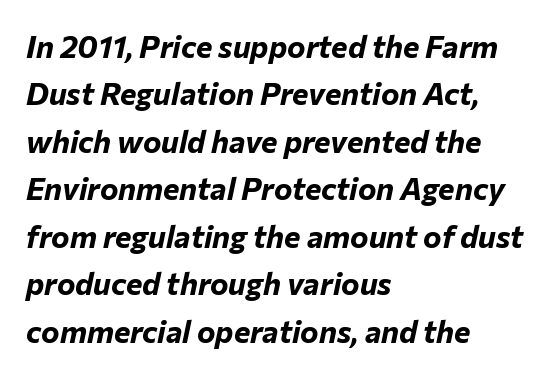
{"italic": "yes", "lean": "right", "slant_degrees": 12, "bold": "yes", "weight": "bold", "width": "normal", "stroke_contrast": "low", "x_height": "medium", "monospaced": "no", "underline": "no", "align": "left", "line_spacing": "normal", "line_spacing_ratio": 1.53, "letter_spacing": "normal", "letter_spacing_em": 0.0, "glyph_px": 31}
